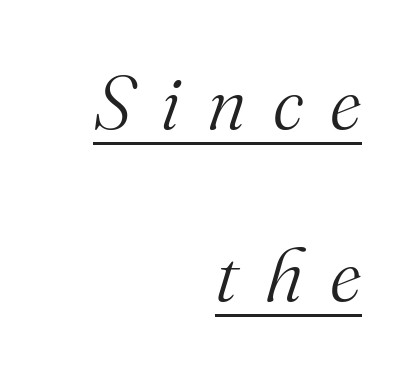
Q: Is the text bold? A: No.
Q: Is the text italic (slanted)? A: Yes, it leans right by about 16 degrees.
Q: Is the typeface a serif or a sans-serif typeface? A: Serif.
Q: Is the text underlined? A: Yes.
Q: How is the paragraph aligned? A: Right-aligned.
Q: Is the spacing between letters normal or unusually wide? A: Unusually wide.
Q: Is the spacing between lines tight, normal or loose? A: Loose.
Q: Width (condensed, normal, or wide)? A: Normal.
Q: Stroke contrast? A: Medium.
Q: x-height? A: Small.
Q: Monospaced? A: No.
